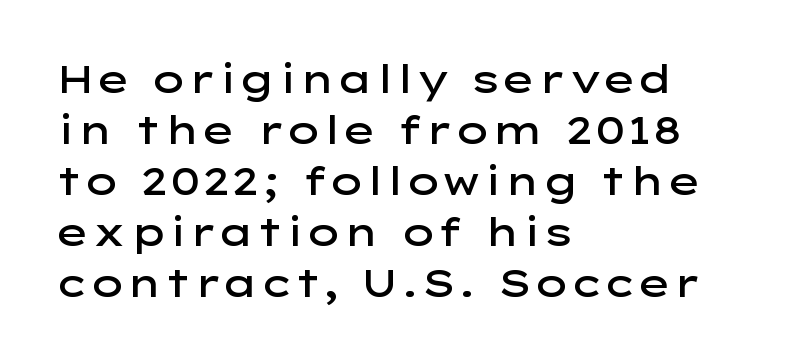
{"serif": "no", "italic": "no", "bold": "semi", "weight": "semibold", "width": "wide", "stroke_contrast": "low", "x_height": "medium", "monospaced": "no", "underline": "no", "align": "left", "line_spacing": "normal", "line_spacing_ratio": 1.34, "letter_spacing": "normal", "letter_spacing_em": 0.0, "glyph_px": 38}
